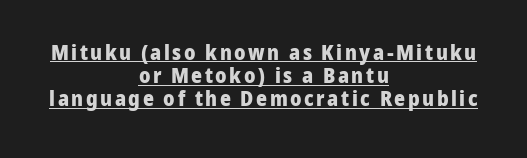
{"italic": "no", "bold": "yes", "underline": "yes", "align": "center", "line_spacing": "tight", "line_spacing_ratio": 1.1, "glyph_px": 21}
